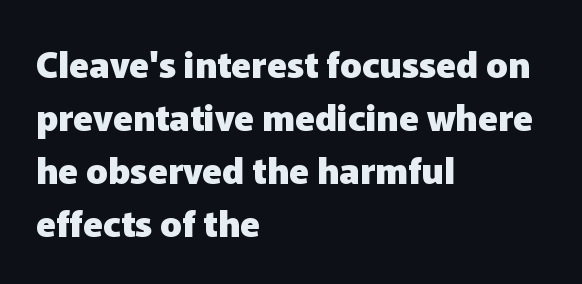
The image shows 36 px heavy sans-serif type, upright; set left-aligned, normal line spacing (1.47x), normal letter spacing, not underlined; low stroke contrast and a medium x-height.
